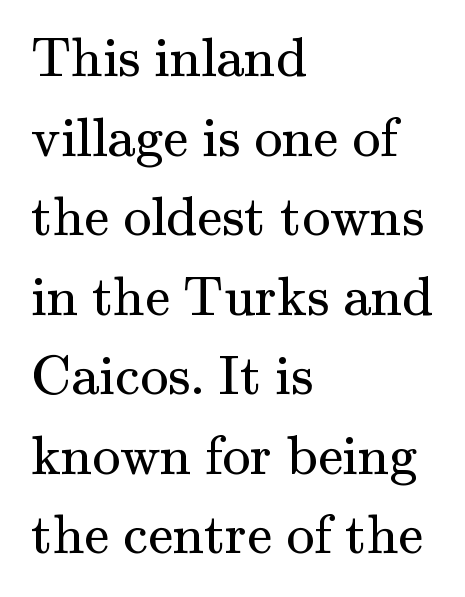
{"serif": "yes", "italic": "no", "bold": "no", "weight": "regular", "width": "normal", "stroke_contrast": "medium", "x_height": "small", "monospaced": "no", "underline": "no", "align": "left", "line_spacing": "normal", "line_spacing_ratio": 1.42, "letter_spacing": "normal", "letter_spacing_em": 0.0, "glyph_px": 56}
